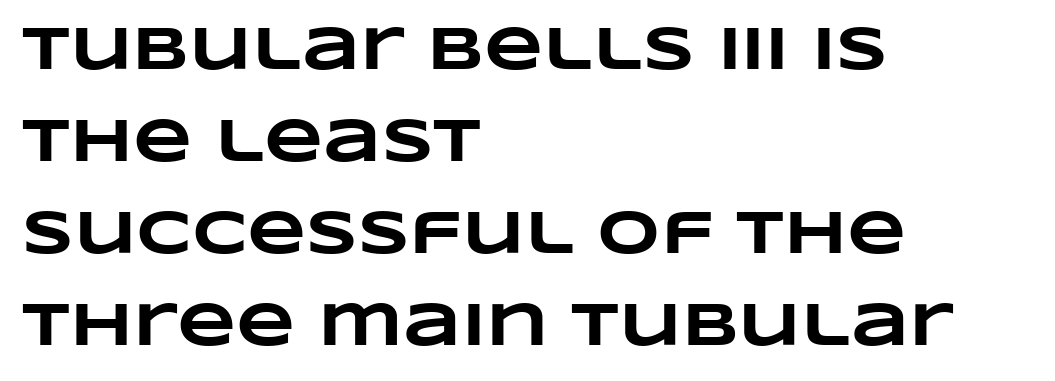
Q: Is the text bold? A: Yes.
Q: Is the text underlined? A: No.
Q: How is the paragraph aligned? A: Left-aligned.
Q: Is the spacing between letters normal or unusually wide? A: Normal.
Q: Is the spacing between lines tight, normal or loose? A: Normal.
Q: Width (condensed, normal, or wide)? A: Wide.
Q: Stroke contrast? A: Low.
Q: x-height? A: Large.
Q: Monospaced? A: No.
